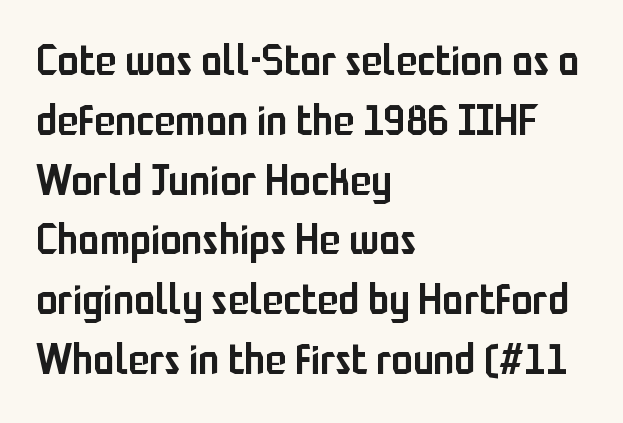
{"serif": "no", "italic": "no", "bold": "semi", "weight": "semibold", "width": "condensed", "stroke_contrast": "low", "x_height": "medium", "monospaced": "no", "underline": "no", "align": "left", "line_spacing": "normal", "line_spacing_ratio": 1.39, "letter_spacing": "normal", "letter_spacing_em": 0.0, "glyph_px": 43}
